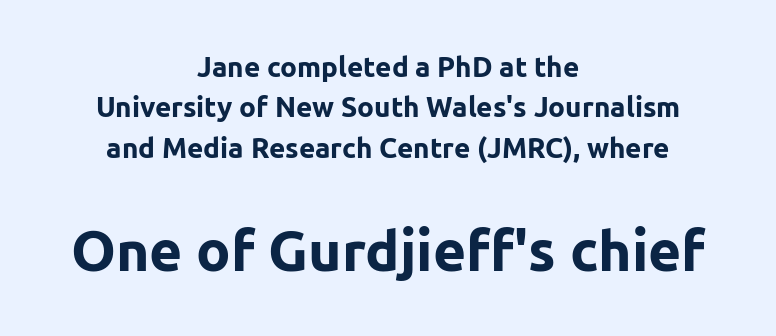
The specimen reads as upright at a glance. Which margin do the lines hug? Neither — every line sits in the middle. Varying glyph widths throughout — classic text-font behaviour. The rendering uses a bold face; every stroke is thick and dark. The font family rendered here belongs to the sans-serif group.
